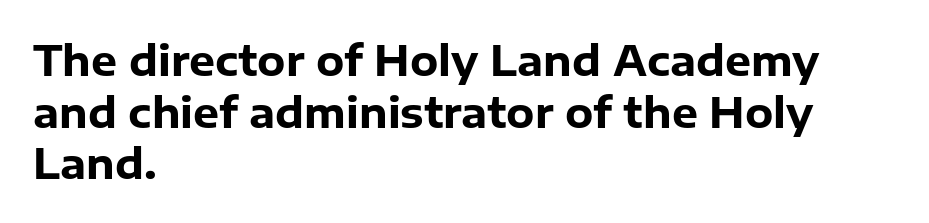
The image shows 41 px heavy sans-serif type, upright; set left-aligned, normal line spacing (1.26x), normal letter spacing, not underlined; low stroke contrast and a medium x-height.
